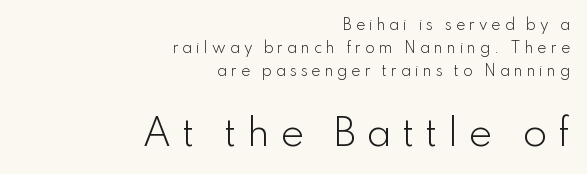
The image shows 36 px light sans-serif type, upright; set right-aligned, normal line spacing (1.65x), unusually wide letter spacing (+0.28 em), not underlined; the second (bottom) block is 2.57x larger; low stroke contrast and a small x-height.
